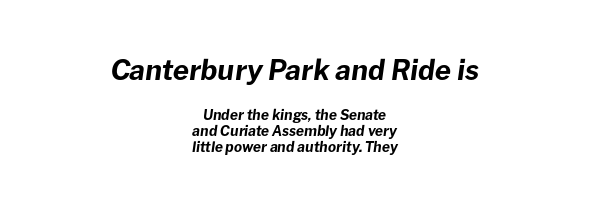
The image shows 28 px bold type, italic (leaning right); set centered, tight line spacing (1.13x), normal letter spacing, not underlined; the first (top) block is 2.0x larger; low stroke contrast and a medium x-height.
